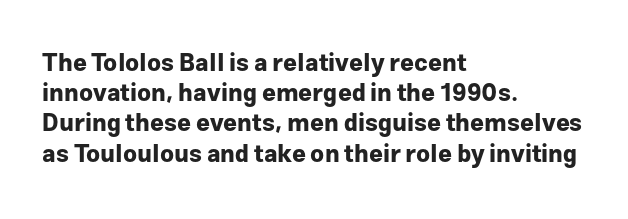
Q: Is the text bold? A: Yes.
Q: Is the text italic (slanted)? A: No, it is upright.
Q: Is the text underlined? A: No.
Q: How is the paragraph aligned? A: Left-aligned.
Q: Is the spacing between letters normal or unusually wide? A: Normal.
Q: Is the spacing between lines tight, normal or loose? A: Normal.
